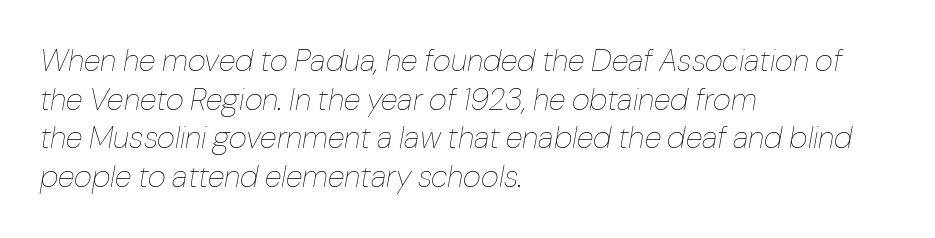
The image shows 31 px thin type, italic (leaning right); set left-aligned, normal line spacing (1.25x), normal letter spacing, not underlined; low stroke contrast and a medium x-height.
